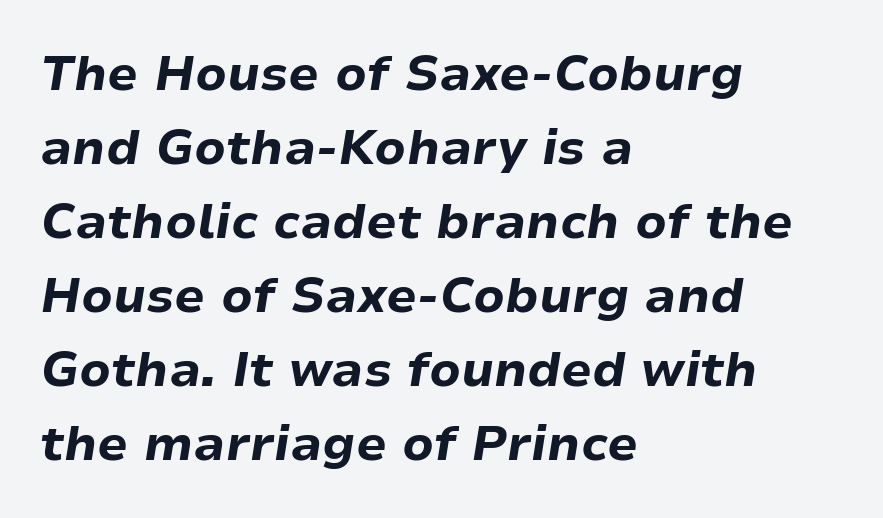
Q: Is the text bold? A: Yes.
Q: Is the text italic (slanted)? A: Yes, it leans right by about 9 degrees.
Q: Is the text underlined? A: No.
Q: How is the paragraph aligned? A: Left-aligned.
Q: Is the spacing between letters normal or unusually wide? A: Normal.
Q: Is the spacing between lines tight, normal or loose? A: Normal.
Q: Width (condensed, normal, or wide)? A: Normal.
Q: Stroke contrast? A: Low.
Q: x-height? A: Medium.
Q: Monospaced? A: No.
